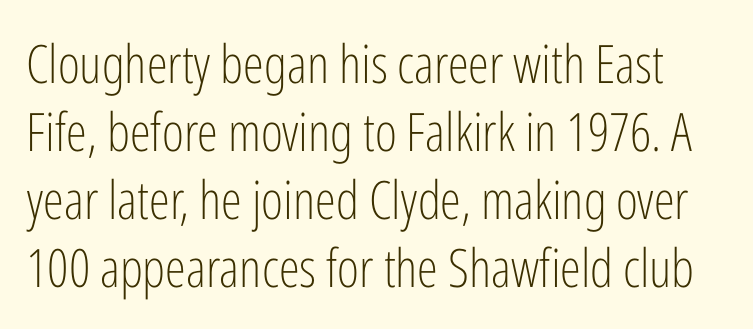
Q: Is the text bold? A: No.
Q: Is the text italic (slanted)? A: No, it is upright.
Q: Is the typeface a serif or a sans-serif typeface? A: Sans-serif.
Q: Is the text underlined? A: No.
Q: Is the spacing between letters normal or unusually wide? A: Normal.
Q: Is the spacing between lines tight, normal or loose? A: Normal.
Q: Width (condensed, normal, or wide)? A: Condensed.
Q: Stroke contrast? A: Low.
Q: x-height? A: Medium.
Q: Monospaced? A: No.
